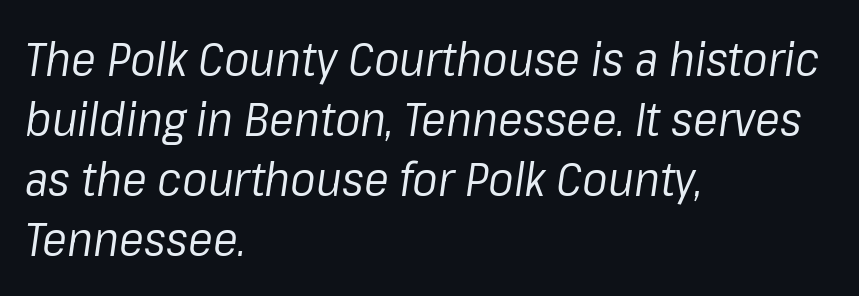
{"italic": "yes", "lean": "right", "slant_degrees": 8, "bold": "no", "weight": "regular", "width": "normal", "stroke_contrast": "low", "x_height": "medium", "monospaced": "no", "underline": "no", "align": "left", "line_spacing": "normal", "line_spacing_ratio": 1.28, "letter_spacing": "normal", "letter_spacing_em": 0.0, "glyph_px": 47}
